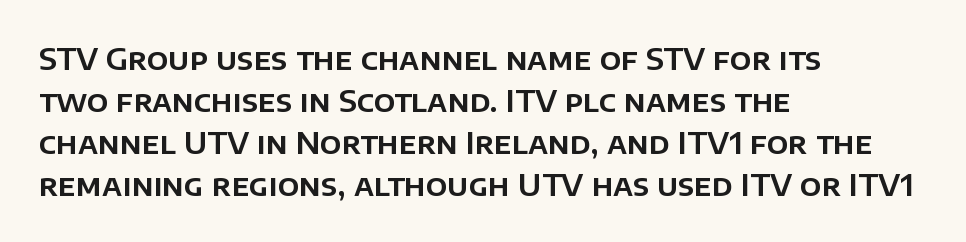
The image shows 30 px sans-serif type, upright; set left-aligned, normal line spacing (1.4x), normal letter spacing, not underlined; low stroke contrast and a large x-height.
